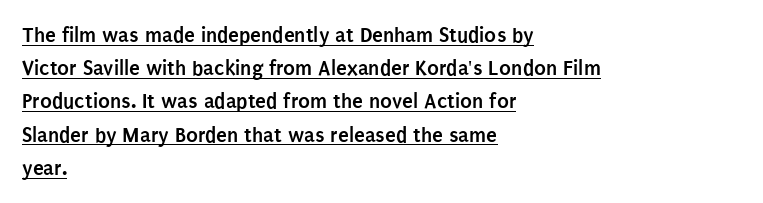
{"italic": "no", "bold": "yes", "underline": "yes", "align": "left", "line_spacing": "normal", "line_spacing_ratio": 1.51, "letter_spacing": "normal", "letter_spacing_em": 0.0, "glyph_px": 22}
